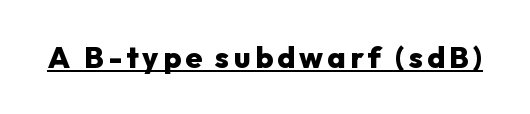
{"serif": "no", "italic": "no", "bold": "yes", "weight": "heavy", "width": "normal", "stroke_contrast": "low", "x_height": "medium", "monospaced": "no", "underline": "yes", "glyph_px": 30}
